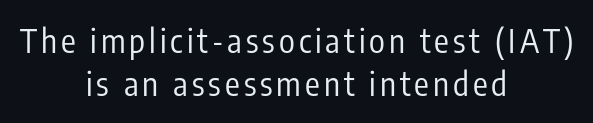
The image shows 33 px regular-weight, condensed sans-serif type, upright; set centered, normal line spacing (1.29x), not underlined; low stroke contrast and a medium x-height.
